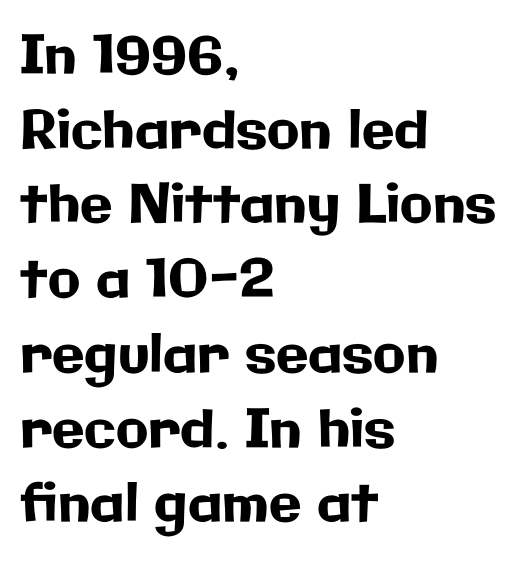
{"serif": "no", "italic": "no", "width": "normal", "stroke_contrast": "low", "x_height": "medium", "monospaced": "no", "underline": "no", "align": "left", "line_spacing": "normal", "line_spacing_ratio": 1.41, "letter_spacing": "normal", "letter_spacing_em": 0.0, "glyph_px": 53}
